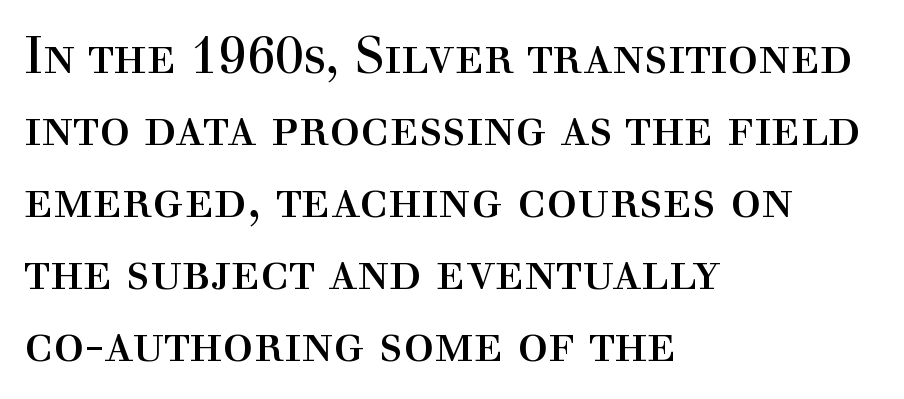
{"serif": "yes", "italic": "no", "bold": "no", "weight": "regular", "width": "normal", "x_height": "medium", "monospaced": "no", "underline": "no", "align": "left", "line_spacing": "normal", "line_spacing_ratio": 1.41, "letter_spacing": "normal", "letter_spacing_em": 0.0, "glyph_px": 51}
